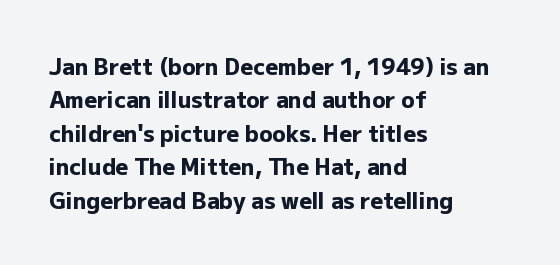
The strip under each line holds only bare page. Between one letter and the next there's only the usual sliver of space. Is there any slant? The stems are plumb. Plenty of ink on the page — the face is bold. Leading matches the norm, producing a regular column.
